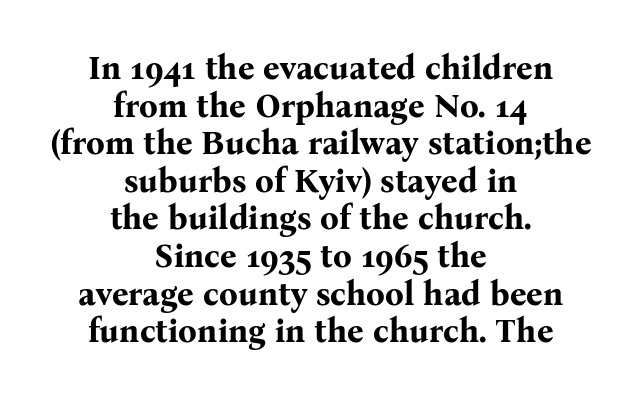
Q: Is the text bold? A: Yes.
Q: Is the text italic (slanted)? A: No, it is upright.
Q: Is the typeface a serif or a sans-serif typeface? A: Serif.
Q: Is the text underlined? A: No.
Q: How is the paragraph aligned? A: Centered.
Q: Is the spacing between letters normal or unusually wide? A: Normal.
Q: Is the spacing between lines tight, normal or loose? A: Tight.
Q: Width (condensed, normal, or wide)? A: Normal.
Q: Stroke contrast? A: Medium.
Q: x-height? A: Medium.
Q: Monospaced? A: No.
